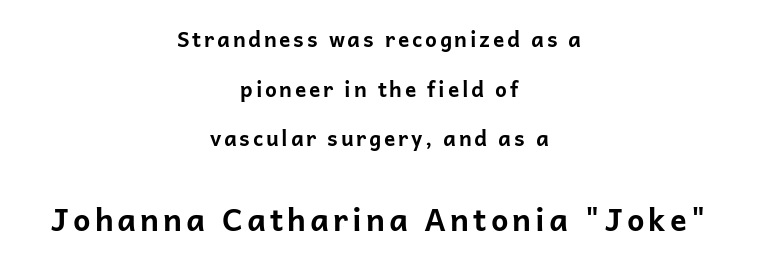
Whoever set this made the second block the dominant, larger element. Notice how the stems are strictly vertical — no italics here. Are there feet on the stems? There aren't — it's a sans. Line spacing here is loose.
